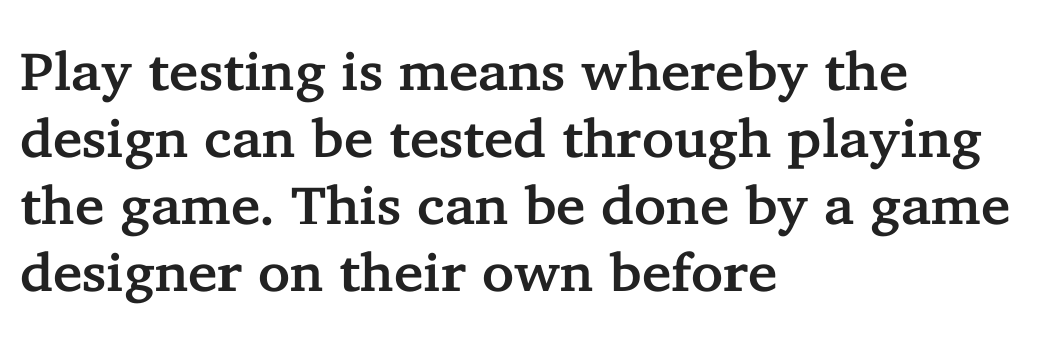
No extra tracking has been applied to these lines. Is this a fixed-width face? No — the glyphs have proportional, varying widths. Visually the block forms a straight wall on the left and a jagged coastline on the right. The type family on display is of the serif kind.
